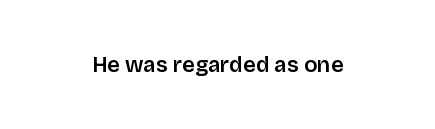
Tall strokes in this sample are plumb rather than angled. Short note: letters normally spaced. Lines of text with bare space underneath.
